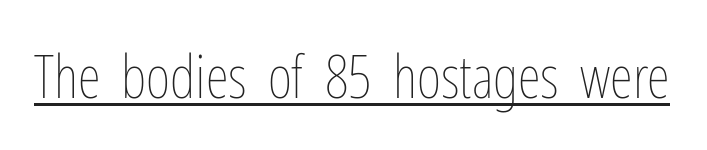
Observe the ordinary spacing: letters are neighbours, not strangers. Caption: lettering with a line underneath. The font sits on the lighter half of the weight spectrum, regular included. The font's upright variant was chosen for this text.
